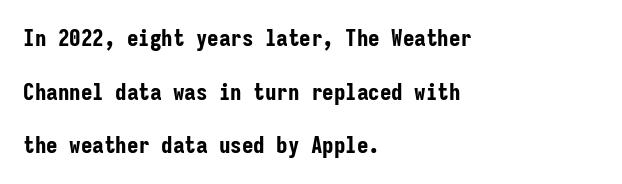
The image shows 23 px bold type, upright; set left-aligned, loose line spacing (2.33x), normal letter spacing, not underlined.
